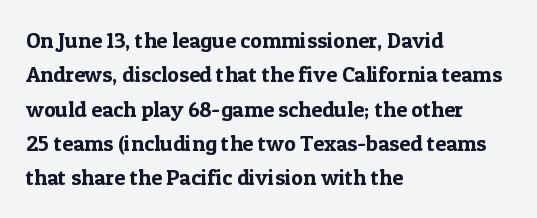
The image shows 22 px text type, upright; set left-aligned, normal line spacing (1.56x), normal letter spacing, not underlined.
